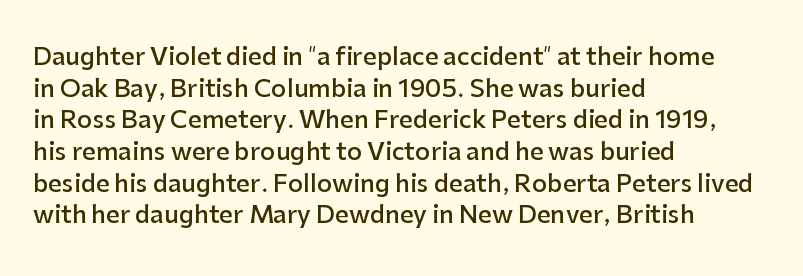
{"italic": "no", "bold": "semi", "underline": "no", "align": "left", "line_spacing": "normal", "line_spacing_ratio": 1.32, "letter_spacing": "normal", "letter_spacing_em": 0.0, "glyph_px": 24}
